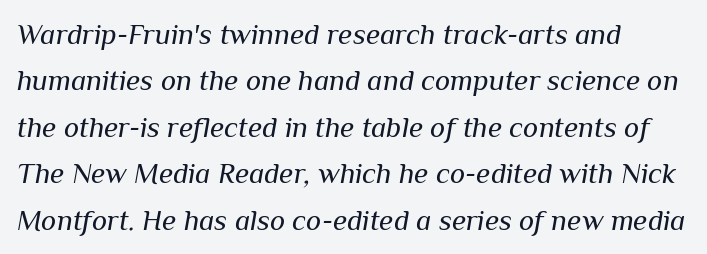
{"italic": "yes", "lean": "right", "slant_degrees": 10, "bold": "no", "weight": "regular", "width": "normal", "stroke_contrast": "medium", "x_height": "medium", "monospaced": "no", "underline": "no", "align": "left", "line_spacing": "normal", "line_spacing_ratio": 1.6, "letter_spacing": "normal", "letter_spacing_em": 0.0, "glyph_px": 29}
